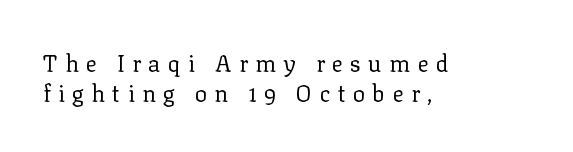
No italicization has been applied; the sample stays upright. The block of text has a typical density, with ordinary space between rows. In terms of letterspacing, this is a distinctly airy, spread setting. Compared with a centered layout, this one pins lines to the left instead. No chunkiness to these letters — they're not bold.
